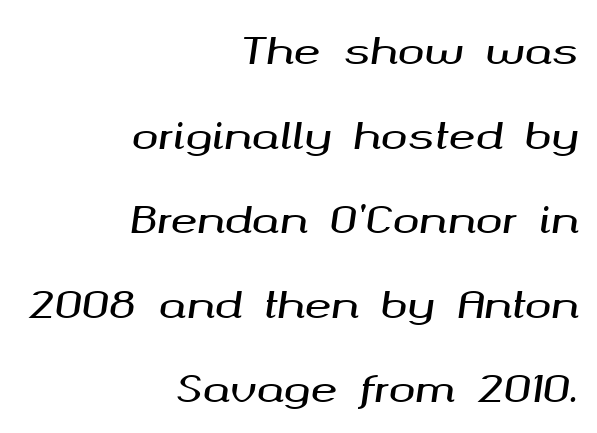
{"italic": "yes", "lean": "right", "slant_degrees": 8, "width": "wide", "stroke_contrast": "medium", "x_height": "medium", "monospaced": "no", "underline": "no", "align": "right", "line_spacing": "loose", "line_spacing_ratio": 2.35, "letter_spacing": "normal", "letter_spacing_em": 0.0, "glyph_px": 36}
